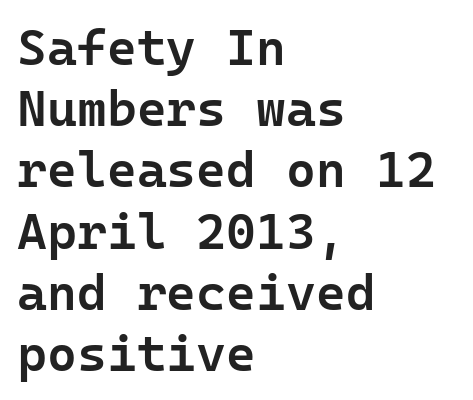
{"serif": "no", "italic": "no", "bold": "semi", "weight": "semibold", "width": "normal", "stroke_contrast": "low", "x_height": "medium", "underline": "no", "align": "left", "line_spacing_ratio": 1.2, "letter_spacing": "normal", "letter_spacing_em": 0.0, "glyph_px": 51}
